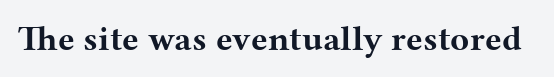
The image shows 35 px bold, wide serif type, upright; set normal letter spacing, not underlined; medium stroke contrast and a medium x-height.
